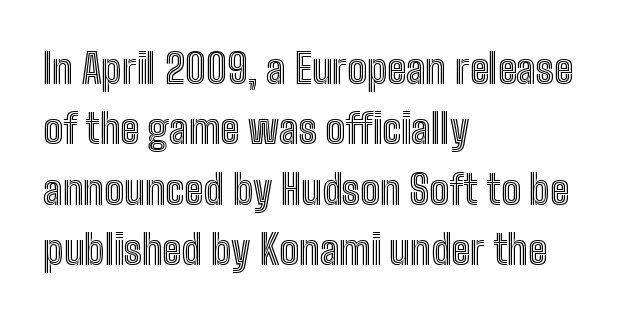
This is the regular roman posture of the typeface. The glyphs are unaccompanied by any horizontal stroke below them. The horizontal fit of the characters is conventional and even. Each new line begins a customary step beneath the previous one.
